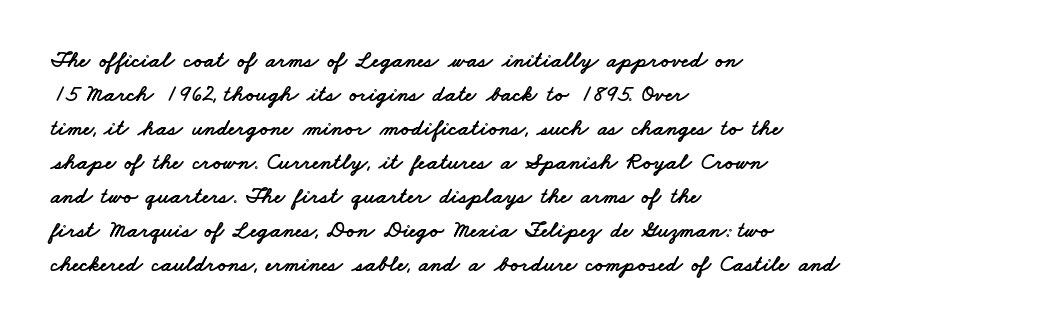
Q: Is the text underlined? A: No.
Q: How is the paragraph aligned? A: Left-aligned.
Q: Is the spacing between letters normal or unusually wide? A: Normal.
Q: Is the spacing between lines tight, normal or loose? A: Normal.
